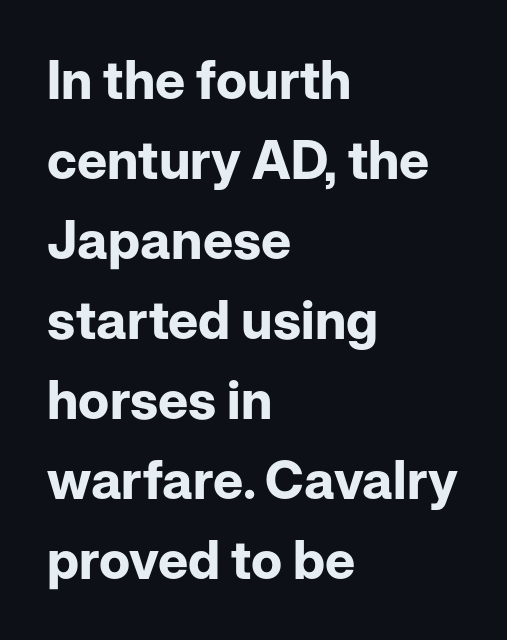
{"serif": "no", "italic": "no", "bold": "yes", "weight": "bold", "width": "normal", "stroke_contrast": "low", "x_height": "medium", "monospaced": "no", "underline": "no", "align": "left", "line_spacing": "normal", "line_spacing_ratio": 1.51, "letter_spacing": "normal", "letter_spacing_em": 0.0, "glyph_px": 53}
